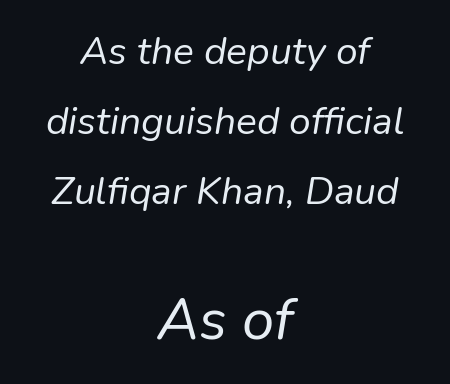
The image shows 58 px regular-weight type, italic (leaning right); set centered, line spacing 1.79x, normal letter spacing, not underlined; the second (bottom) block is 1.49x larger; low stroke contrast and a medium x-height.
